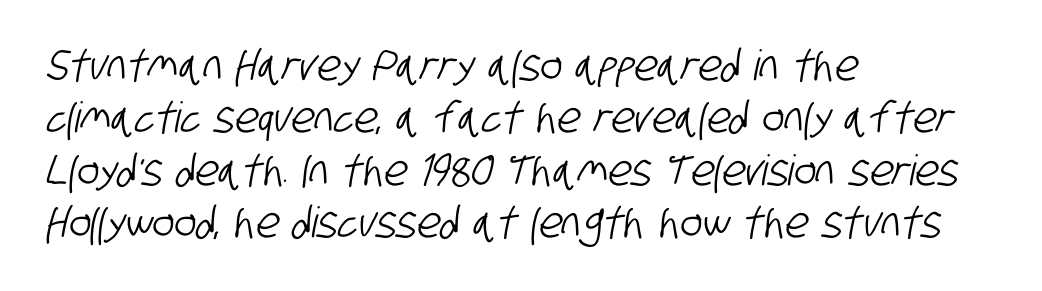
The rendering uses natural spacing where letterforms have individual widths. Type style note: lacks serifs. Inter-character spacing is left at the font's built-in metrics. Each new line begins a customary step beneath the previous one. One-word summary of the alignment: left.
